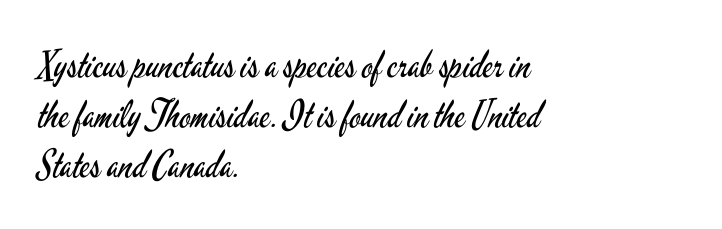
Q: Is the text bold? A: No.
Q: Is the text italic (slanted)? A: Yes.
Q: Is the typeface a serif or a sans-serif typeface? A: Sans-serif.
Q: Is the text underlined? A: No.
Q: How is the paragraph aligned? A: Left-aligned.
Q: Is the spacing between letters normal or unusually wide? A: Normal.
Q: Is the spacing between lines tight, normal or loose? A: Normal.
Q: Width (condensed, normal, or wide)? A: Condensed.
Q: Stroke contrast? A: Low.
Q: x-height? A: Small.
Q: Monospaced? A: No.
